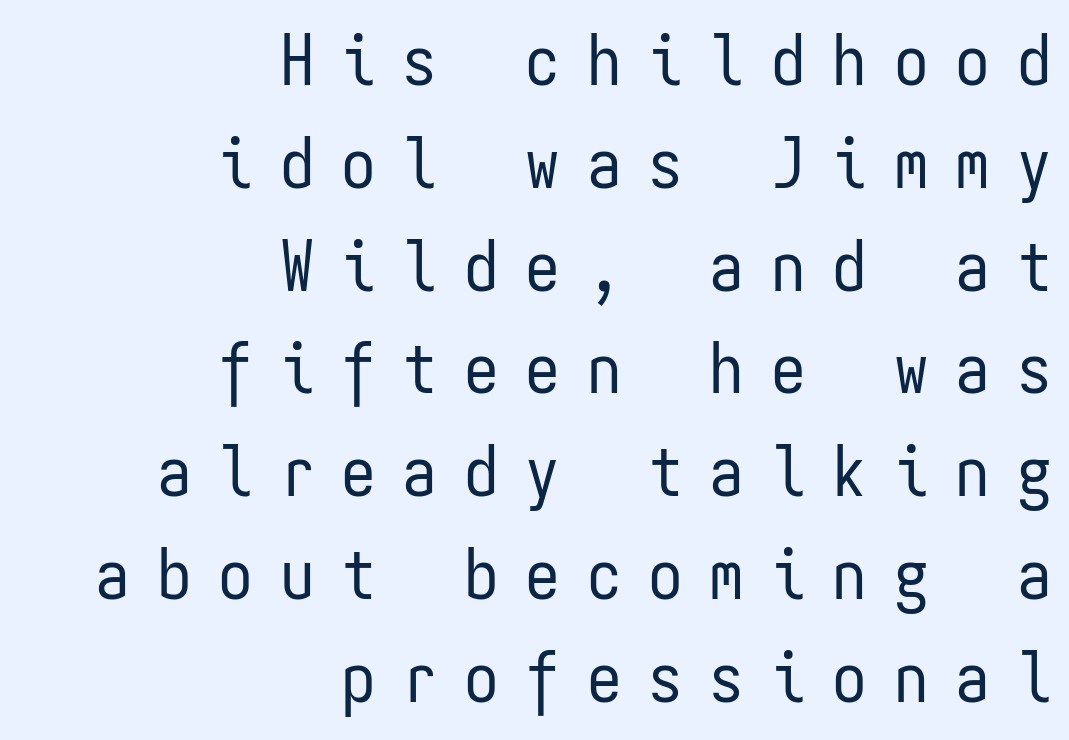
Q: Is the text bold? A: No.
Q: Is the text italic (slanted)? A: No, it is upright.
Q: Is the typeface a serif or a sans-serif typeface? A: Sans-serif.
Q: Is the text underlined? A: No.
Q: How is the paragraph aligned? A: Right-aligned.
Q: Is the spacing between letters normal or unusually wide? A: Unusually wide.
Q: Is the spacing between lines tight, normal or loose? A: Normal.
Q: Width (condensed, normal, or wide)? A: Condensed.
Q: Stroke contrast? A: Low.
Q: x-height? A: Medium.
Q: Monospaced? A: Yes.
